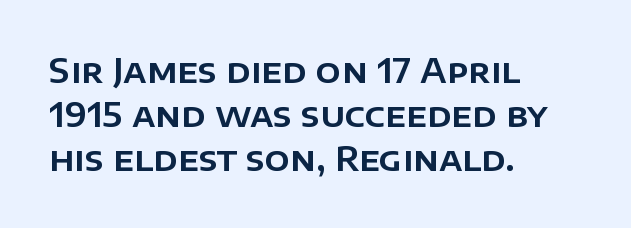
Notice how descenders clear the ascenders below comfortably — that's standard leading. The characters display no serif detailing; their extremities are plain. Every character sits straight up, as roman type does. Lines of text with bare space underneath.
